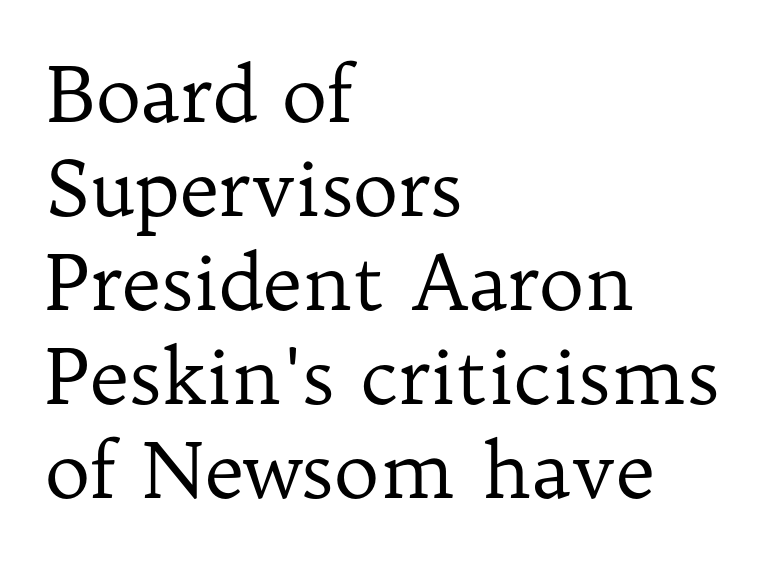
A typesetter would mark this as roman, not italic. Students, note that the glyphs here touch the page at normal intervals. The font is comparable to plain body text, perhaps lighter. The ragged edge is on the right, which tells us the setting is flush left. The type family on display is of the serif kind.
